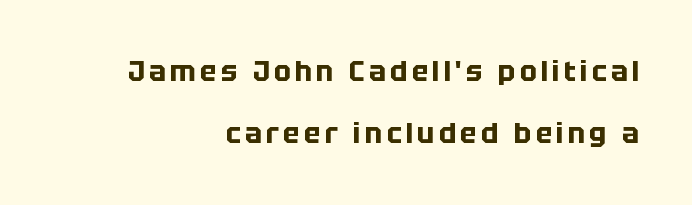
You could not count columns in this text — the font is proportionally spaced. What's the leading like? Stretched, with rows far apart. Its strokes are broad and dark, the hallmark of bold type. Check where the strokes stop: nothing finishes them off — pure sans. You can tell it's not italic because the verticals are truly vertical.
